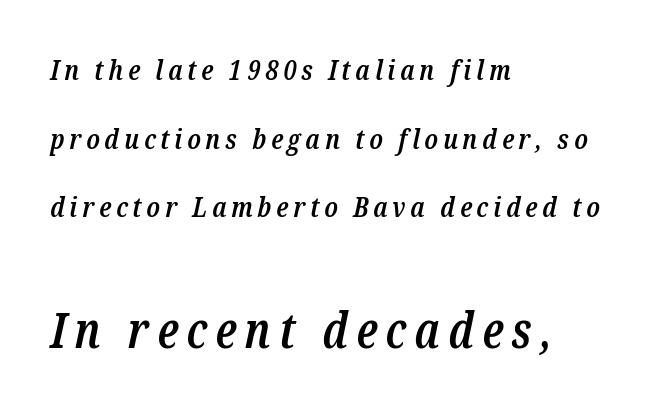
{"serif": "yes", "italic": "yes", "lean": "right", "slant_degrees": 12, "bold": "semi", "weight": "semibold", "width": "condensed", "stroke_contrast": "low", "x_height": "medium", "monospaced": "no", "underline": "no", "align": "left", "line_spacing": "loose", "line_spacing_ratio": 2.45, "larger_block": "second", "size_ratio": 1.75, "glyph_px": 49}
